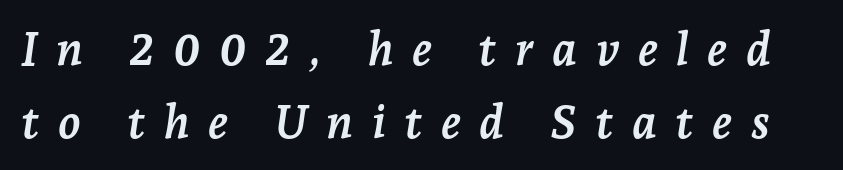
Q: Is the text bold? A: Yes.
Q: Is the text italic (slanted)? A: Yes, it leans right by about 7 degrees.
Q: Is the typeface a serif or a sans-serif typeface? A: Serif.
Q: Is the text underlined? A: No.
Q: Is the spacing between letters normal or unusually wide? A: Unusually wide.
Q: Is the spacing between lines tight, normal or loose? A: Normal.
Q: Width (condensed, normal, or wide)? A: Normal.
Q: Stroke contrast? A: Low.
Q: x-height? A: Medium.
Q: Monospaced? A: No.
